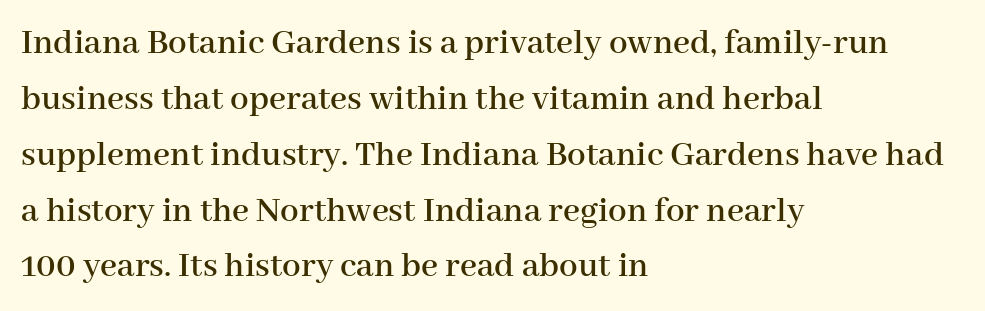
{"serif": "yes", "italic": "no", "width": "normal", "stroke_contrast": "high", "x_height": "medium", "monospaced": "no", "underline": "no", "align": "left", "line_spacing": "normal", "line_spacing_ratio": 1.51, "letter_spacing": "normal", "letter_spacing_em": 0.0, "glyph_px": 37}
